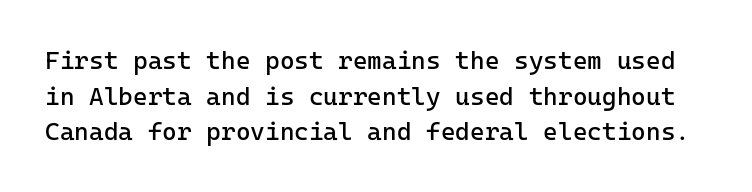
{"italic": "no", "bold": "no", "underline": "no", "line_spacing": "normal", "line_spacing_ratio": 1.43, "letter_spacing": "normal", "letter_spacing_em": 0.0, "glyph_px": 25}
